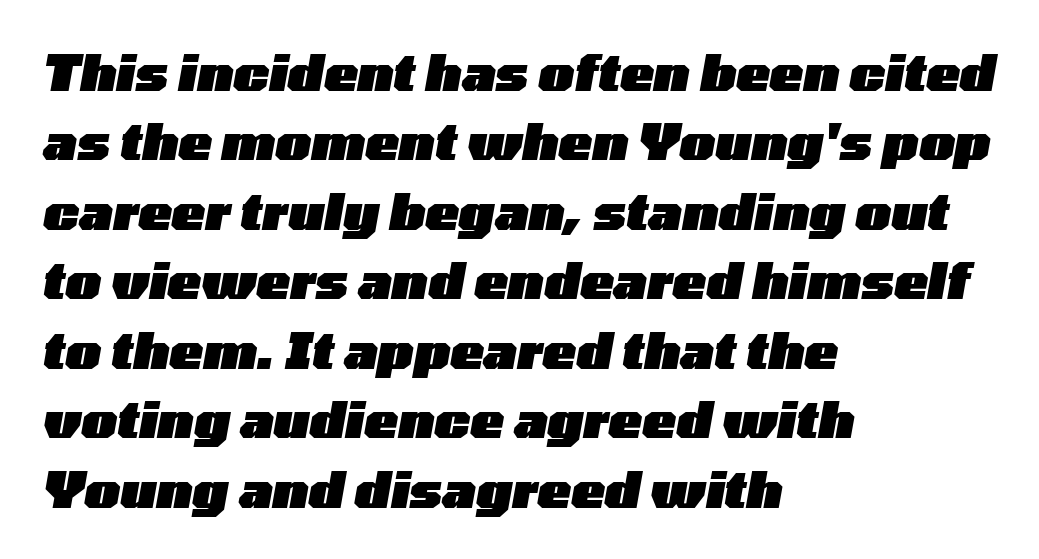
Letter spacing: default. Type without underlining. The text carries the slant typical of an italic or oblique font. Compared with a centered layout, this one pins lines to the left instead. Whoever set this chose a conventional vertical rhythm.
